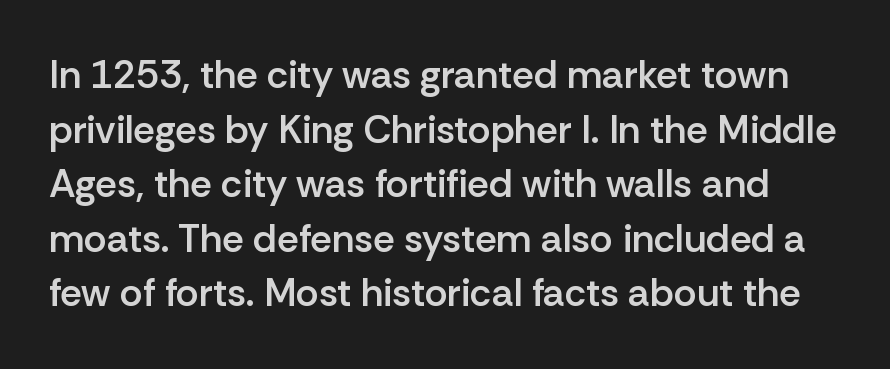
The image shows 39 px semibold sans-serif type, upright; set normal line spacing (1.4x), normal letter spacing, not underlined; low stroke contrast and a medium x-height.
